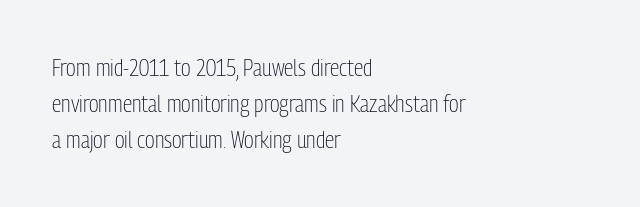
{"italic": "no", "bold": "no", "underline": "no", "align": "left", "line_spacing": "normal", "line_spacing_ratio": 1.51, "letter_spacing": "normal", "letter_spacing_em": 0.0, "glyph_px": 24}
